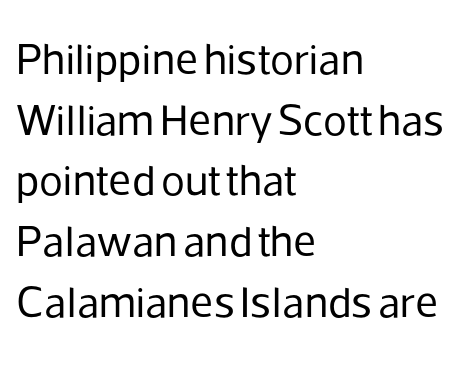
Weight: in the light-to-regular range. To sum up the face: it is a sans, with no serifs. This sample is left-justified, so line endings fall wherever the words run out. Letters rest on an invisible, unmarked baseline.
